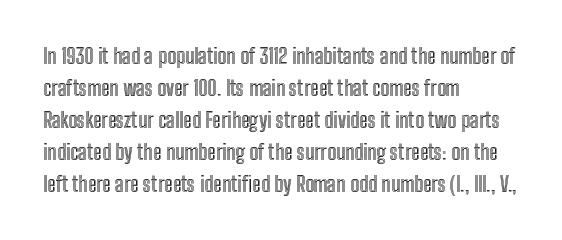
Q: Is the text italic (slanted)? A: No, it is upright.
Q: Is the text underlined? A: No.
Q: How is the paragraph aligned? A: Left-aligned.
Q: Is the spacing between letters normal or unusually wide? A: Normal.
Q: Is the spacing between lines tight, normal or loose? A: Normal.
